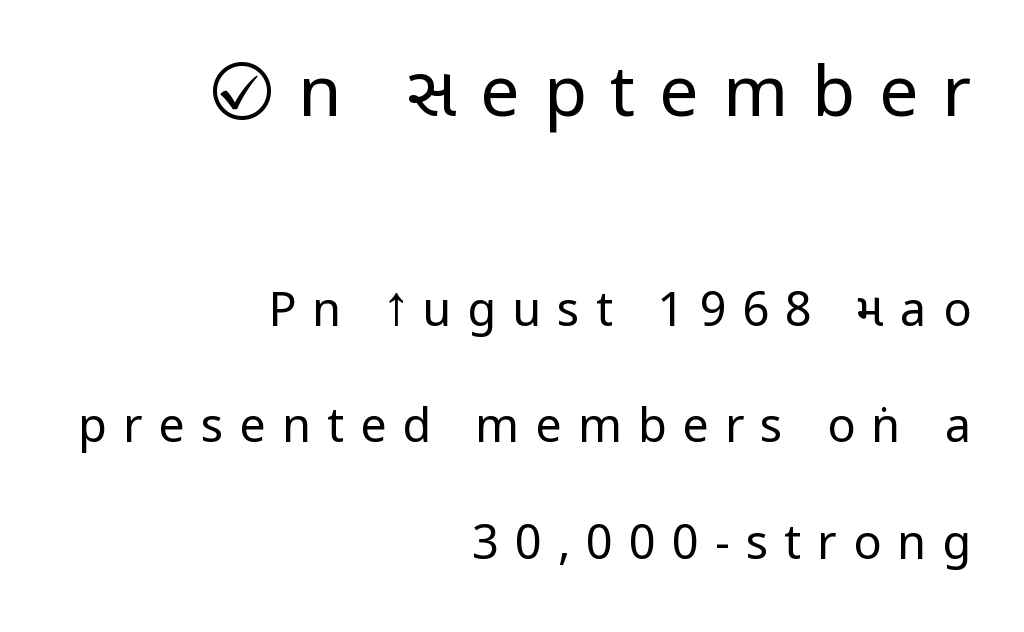
The image shows 70 px regular-weight, condensed sans-serif type, upright; set right-aligned, loose line spacing (2.48x), unusually wide letter spacing (+0.34 em), not underlined; the first (top) block is 1.49x larger; low stroke contrast and a large x-height.
